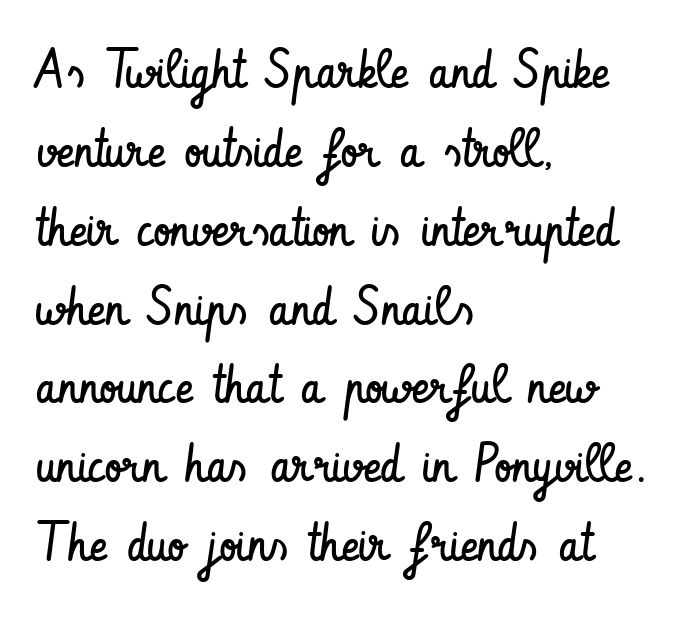
The image shows 54 px regular-weight, condensed sans-serif type, upright; set left-aligned, normal line spacing (1.46x), normal letter spacing, not underlined; low stroke contrast and a small x-height.
